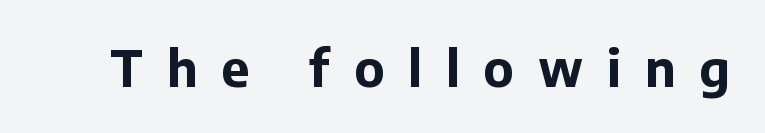
Strokes here are thick enough to call this a true bold. The strip under each line holds only bare page. This sample uses an upright cut, with every glyph sitting square on the baseline. The letters are spread apart with noticeably loose tracking.
